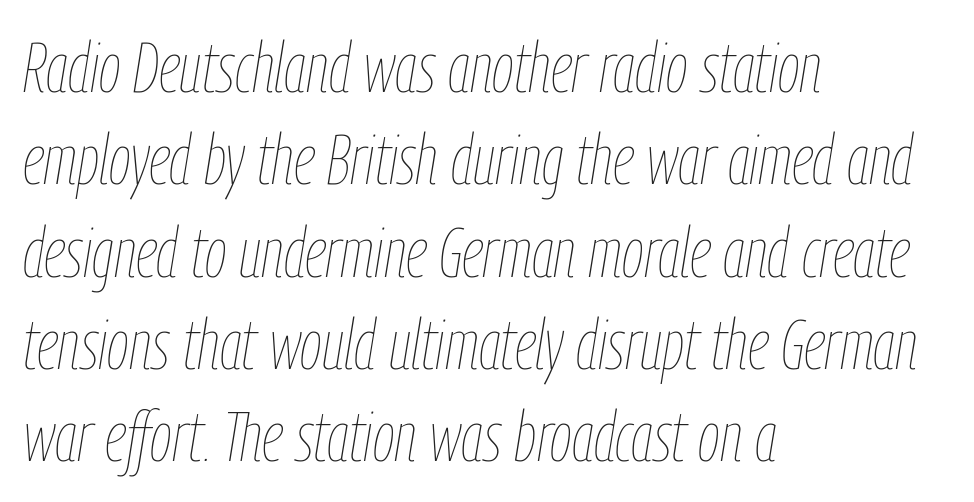
The image shows 71 px thin, condensed type, italic (leaning right); set left-aligned, normal line spacing (1.3x), normal letter spacing, not underlined; low stroke contrast and a medium x-height.
